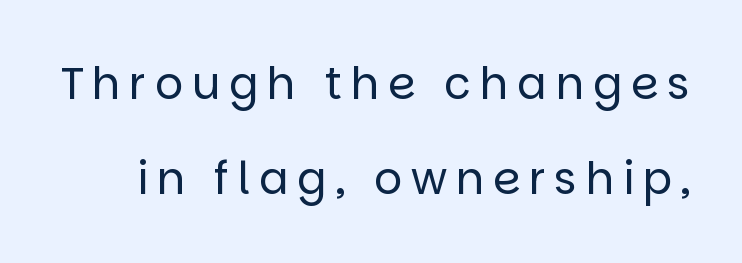
Q: Is the text bold? A: No.
Q: Is the text italic (slanted)? A: No, it is upright.
Q: Is the typeface a serif or a sans-serif typeface? A: Sans-serif.
Q: Is the text underlined? A: No.
Q: Is the spacing between letters normal or unusually wide? A: Unusually wide.
Q: Is the spacing between lines tight, normal or loose? A: Loose.
Q: Width (condensed, normal, or wide)? A: Normal.
Q: Stroke contrast? A: Low.
Q: x-height? A: Large.
Q: Monospaced? A: No.
